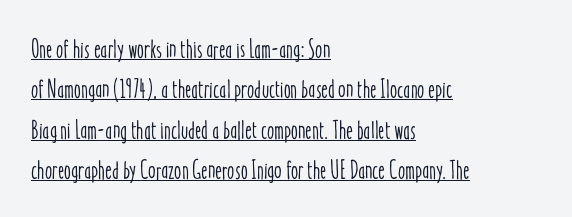
Q: Is the text italic (slanted)? A: No, it is upright.
Q: Is the text underlined? A: Yes.
Q: How is the paragraph aligned? A: Left-aligned.
Q: Is the spacing between letters normal or unusually wide? A: Normal.
Q: Is the spacing between lines tight, normal or loose? A: Normal.
